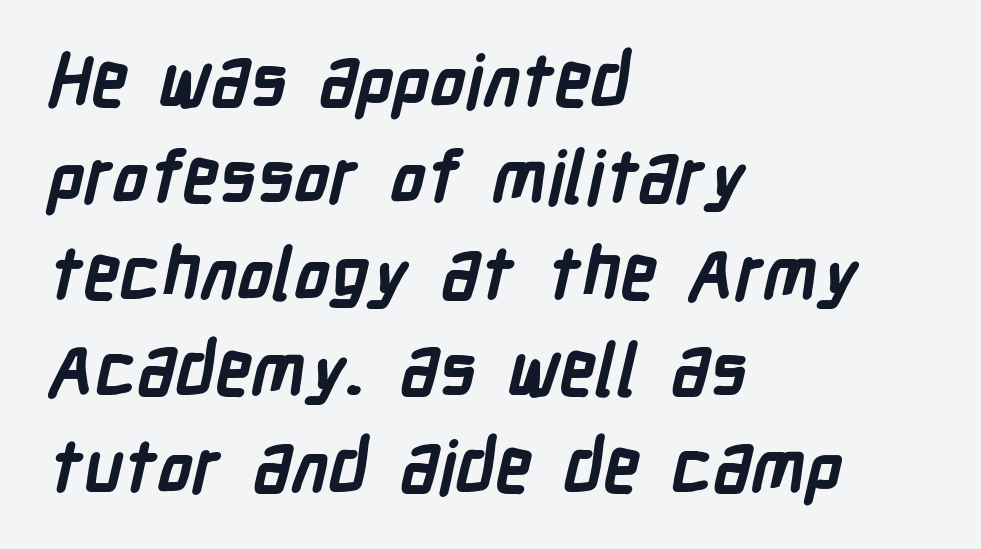
Check the space under the baseline: it is left empty. Does the leading feel generous? No, just average. Notice how the passage keeps a crisp vertical edge on the left only. Check where the strokes stop: nothing finishes them off — pure sans. Students, note that the glyphs here touch the page at normal intervals.
